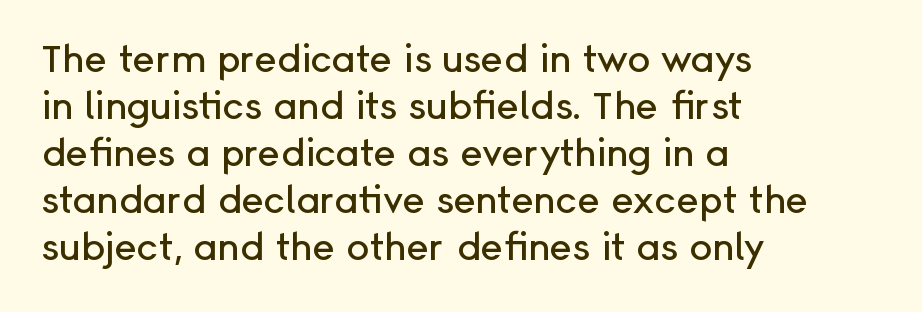
The image shows 38 px sans-serif type, upright; set left-aligned, line spacing 1.24x, normal letter spacing, not underlined; low stroke contrast and a medium x-height.
